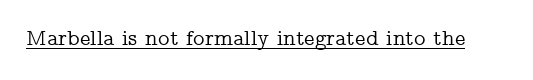
{"italic": "no", "underline": "yes", "letter_spacing": "normal", "letter_spacing_em": 0.0, "glyph_px": 22}
